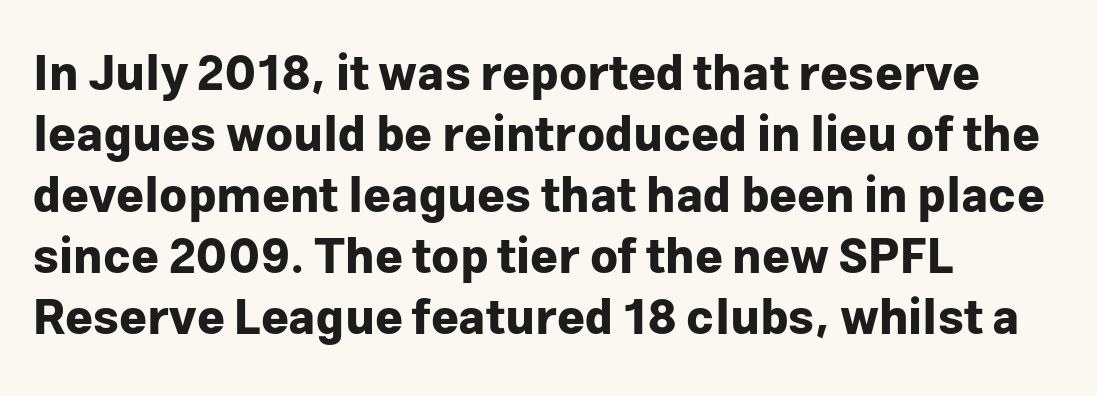
Standard letterfit; no display-style spreading of the glyphs. Heavy, bold letterforms. What kind of face is this? One without serifs — a sans. The lines sit at an ordinary, default distance from one another. The lines are quadded left.
